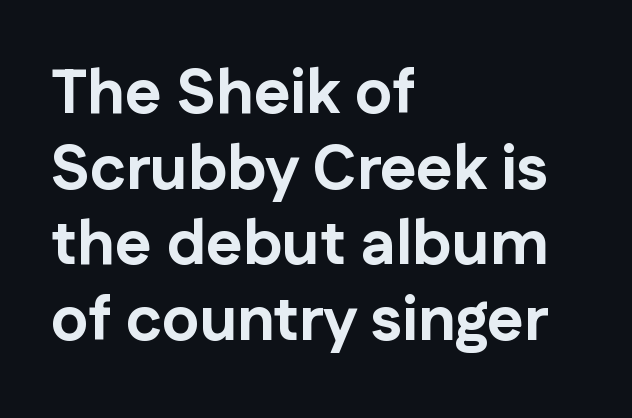
Q: Is the text bold? A: Yes.
Q: Is the text italic (slanted)? A: No, it is upright.
Q: Is the typeface a serif or a sans-serif typeface? A: Sans-serif.
Q: Is the text underlined? A: No.
Q: How is the paragraph aligned? A: Left-aligned.
Q: Is the spacing between letters normal or unusually wide? A: Normal.
Q: Width (condensed, normal, or wide)? A: Normal.
Q: Stroke contrast? A: Low.
Q: x-height? A: Medium.
Q: Monospaced? A: No.
